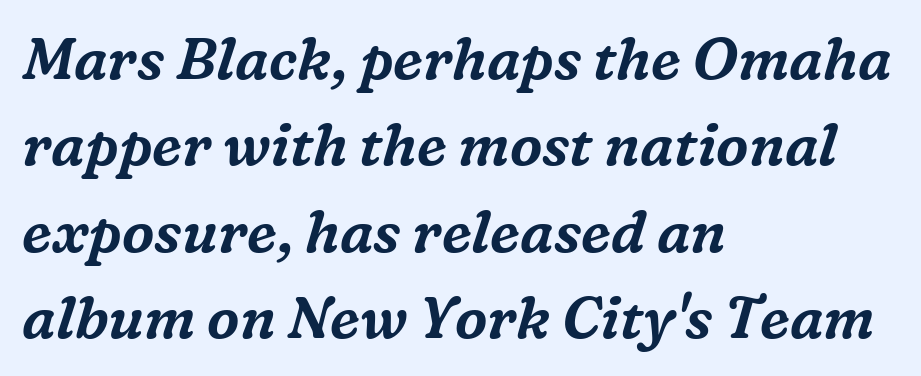
Honestly, there is no underline to notice here at all. The typography opts for an oblique posture over an upright one. Line spacing here is normal. Standard letterfit; no display-style spreading of the glyphs. This sample is left-justified, so line endings fall wherever the words run out. This sample has the flowing, uneven cadence of proportional lettering.
